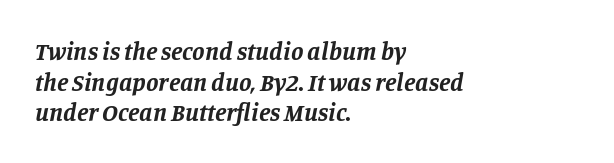
The image shows 25 px bold type, italic (leaning right); set left-aligned, line spacing 1.23x, normal letter spacing, not underlined.
